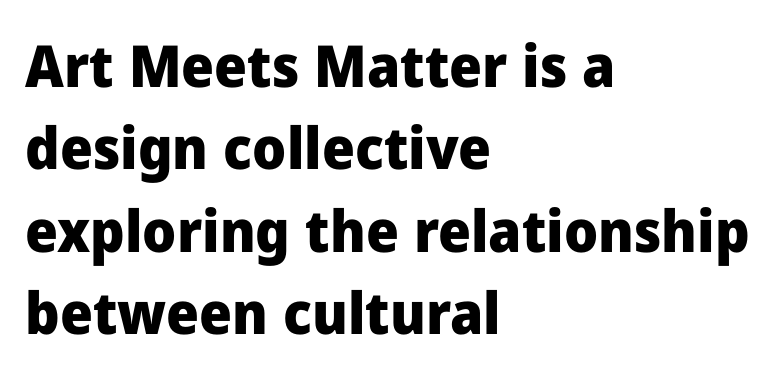
The paragraph has a hard left edge and a soft right edge. How are the letters spaced? Ordinarily, with no added tracking. The face used here is proportionally spaced, like ordinary book or web type. When letters stand straight like this, we call the style roman or upright. Observe the absence of serifs on each vertical stroke in this sample.
